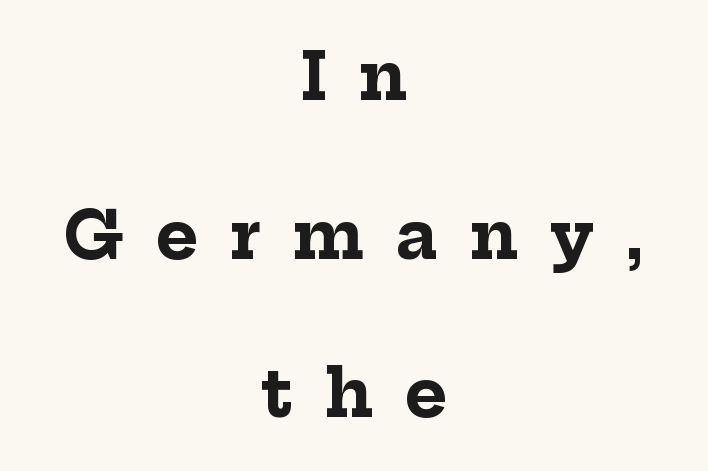
{"serif": "yes", "italic": "no", "bold": "yes", "weight": "bold", "width": "normal", "stroke_contrast": "low", "x_height": "medium", "monospaced": "no", "underline": "no", "align": "center", "line_spacing": "loose", "line_spacing_ratio": 2.44, "letter_spacing": "wide", "letter_spacing_em": 0.49, "glyph_px": 65}
